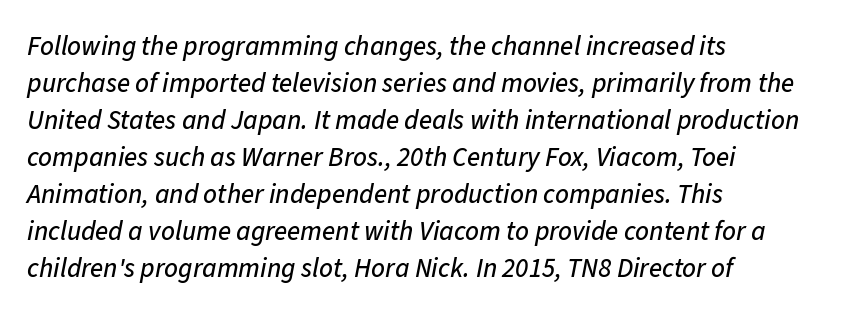
Q: Is the text italic (slanted)? A: Yes, it leans right by about 11 degrees.
Q: Is the text underlined? A: No.
Q: How is the paragraph aligned? A: Left-aligned.
Q: Is the spacing between letters normal or unusually wide? A: Normal.
Q: Is the spacing between lines tight, normal or loose? A: Normal.
